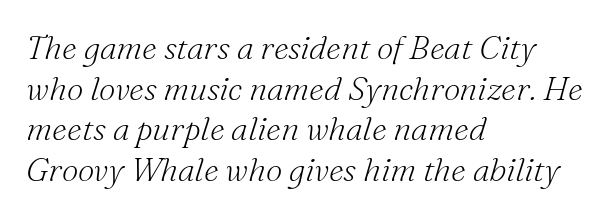
{"serif": "yes", "italic": "yes", "lean": "right", "slant_degrees": 16, "bold": "no", "weight": "light", "width": "normal", "stroke_contrast": "medium", "x_height": "small", "monospaced": "no", "underline": "no", "align": "left", "line_spacing_ratio": 1.23, "letter_spacing": "normal", "letter_spacing_em": 0.0, "glyph_px": 33}
